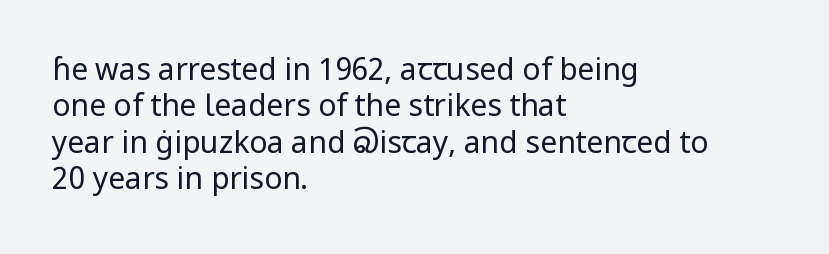
Q: Is the text bold? A: No.
Q: Is the text italic (slanted)? A: No, it is upright.
Q: Is the typeface a serif or a sans-serif typeface? A: Sans-serif.
Q: Is the text underlined? A: No.
Q: How is the paragraph aligned? A: Left-aligned.
Q: Is the spacing between letters normal or unusually wide? A: Normal.
Q: Width (condensed, normal, or wide)? A: Normal.
Q: Stroke contrast? A: Low.
Q: x-height? A: Medium.
Q: Monospaced? A: No.
